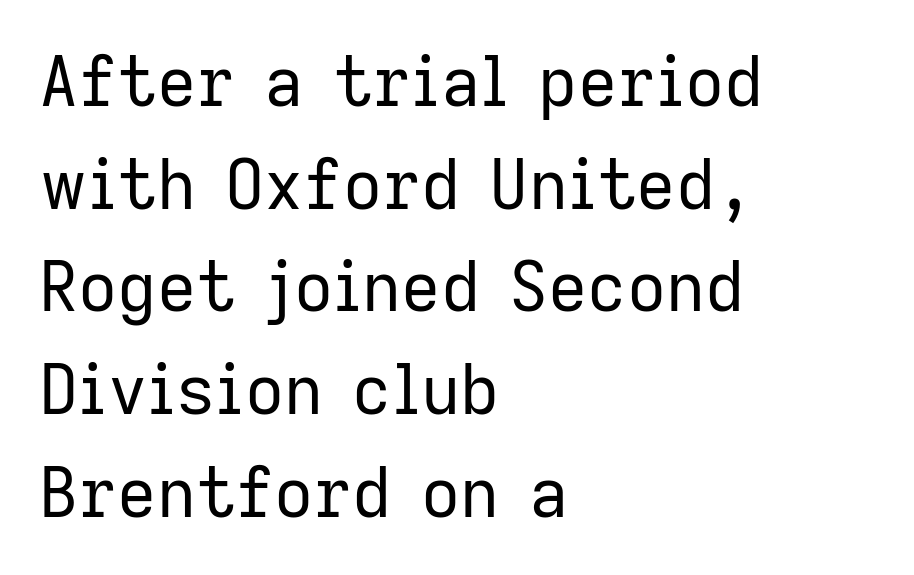
Q: Is the text bold? A: No.
Q: Is the text italic (slanted)? A: No, it is upright.
Q: Is the typeface a serif or a sans-serif typeface? A: Sans-serif.
Q: Is the text underlined? A: No.
Q: How is the paragraph aligned? A: Left-aligned.
Q: Is the spacing between letters normal or unusually wide? A: Normal.
Q: Is the spacing between lines tight, normal or loose? A: Normal.
Q: Width (condensed, normal, or wide)? A: Normal.
Q: Stroke contrast? A: Low.
Q: x-height? A: Medium.
Q: Monospaced? A: No.
